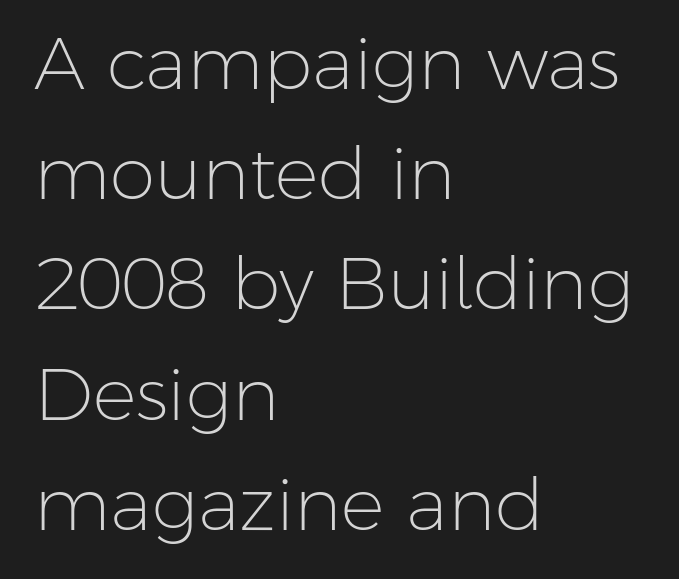
{"serif": "no", "italic": "no", "bold": "no", "weight": "light", "width": "normal", "stroke_contrast": "low", "x_height": "medium", "monospaced": "no", "underline": "no", "align": "left", "line_spacing": "normal", "line_spacing_ratio": 1.51, "letter_spacing": "normal", "letter_spacing_em": 0.0, "glyph_px": 73}
